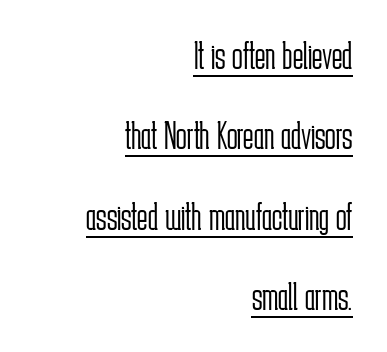
Horizontal bands of white between lines are thick stripes. Note: no serifs on the glyphs. Ink coverage per letter is moderate at most. No italicization has been applied; the sample stays upright. These lines keep a tight, regular rhythm from letter to letter. Emphasis is given by a line drawn under the lettering.
